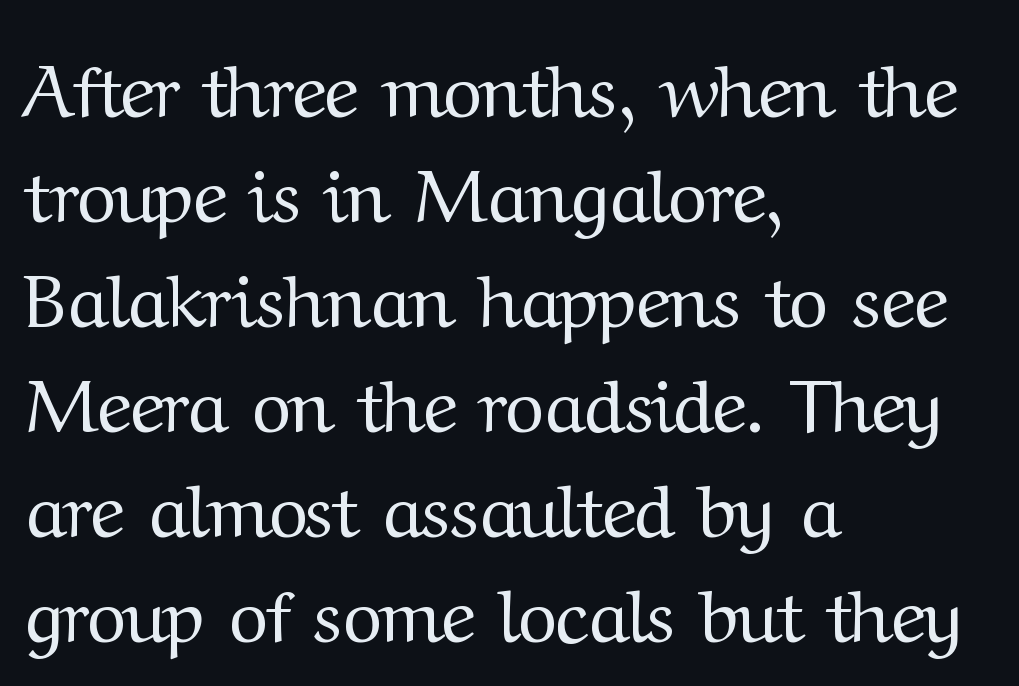
{"serif": "yes", "italic": "no", "bold": "no", "weight": "regular", "width": "normal", "stroke_contrast": "medium", "x_height": "medium", "monospaced": "no", "underline": "no", "align": "left", "line_spacing": "normal", "line_spacing_ratio": 1.4, "letter_spacing": "normal", "letter_spacing_em": 0.0, "glyph_px": 75}
